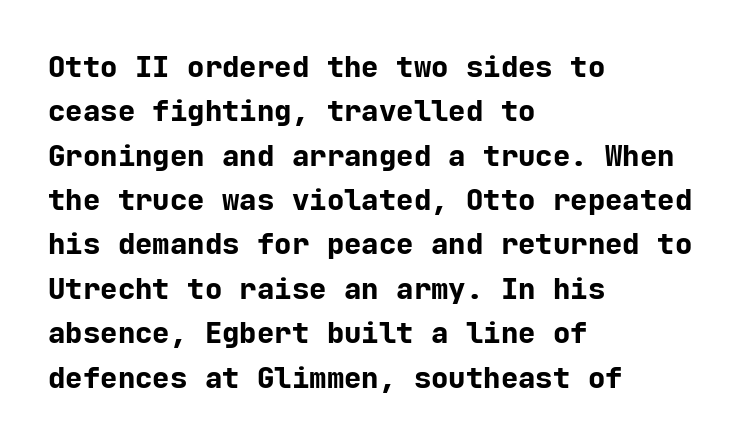
The gap between lines stays unmarked. Caption: standard tracking, unaltered. Line starts are locked; line ends wander. Do the characters align in a grid? Yes, the font is monospaced. Look at the bottom of the vertical strokes: they stop flat, with no serifs.
